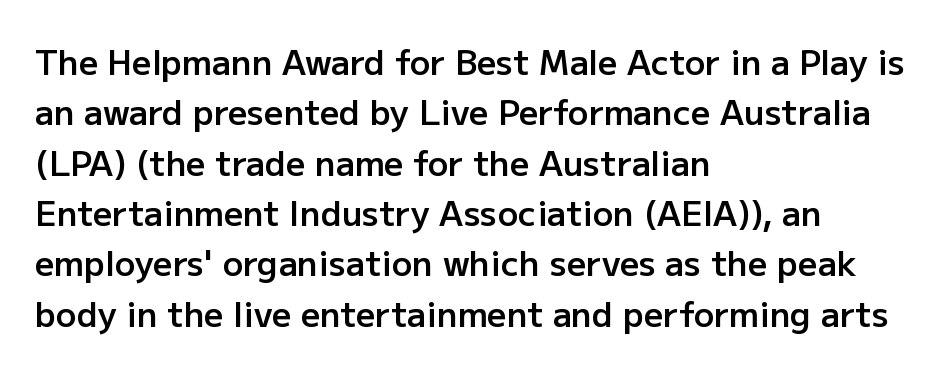
Standard letterfit; no display-style spreading of the glyphs. Italic? Not at all — the glyphs are vertical. Compared with a centered layout, this one pins lines to the left instead. Check the space under the baseline: it is left empty.
